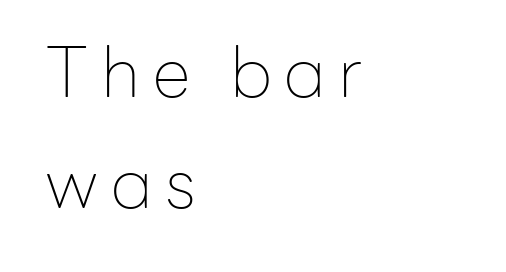
The image shows 69 px thin sans-serif type, upright; set left-aligned, normal line spacing (1.61x), not underlined; low stroke contrast and a medium x-height.
